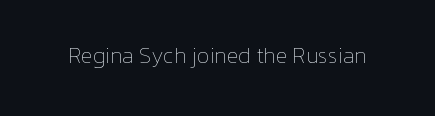
Q: Is the text bold? A: No.
Q: Is the text italic (slanted)? A: No, it is upright.
Q: Is the text underlined? A: No.
Q: Is the spacing between letters normal or unusually wide? A: Normal.
